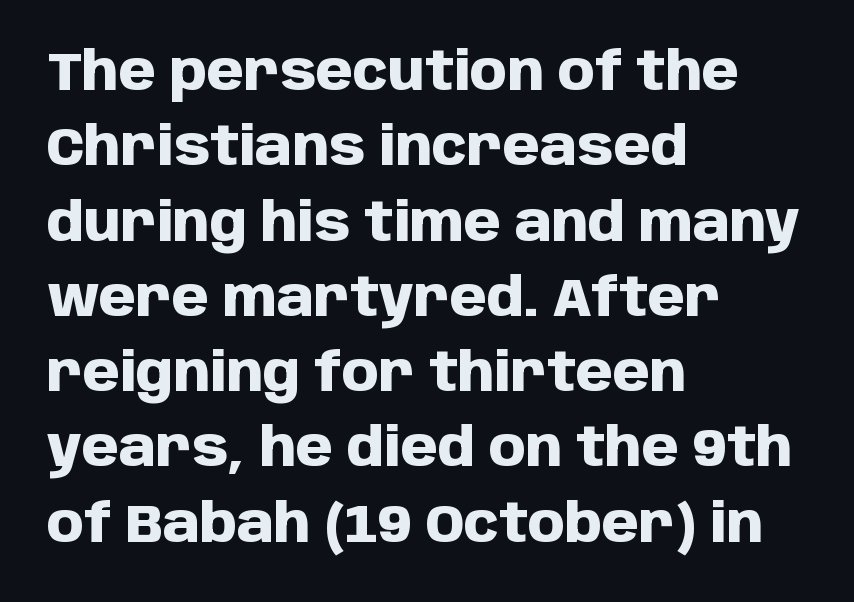
Does the leading feel generous? No, just average. Proportional: the letters do not fall into vertical columns. Letterform terminals end flat and unadorned throughout the passage. The strokes are fattened all the way to bold. The line texture is even and compact thanks to regular tracking.
